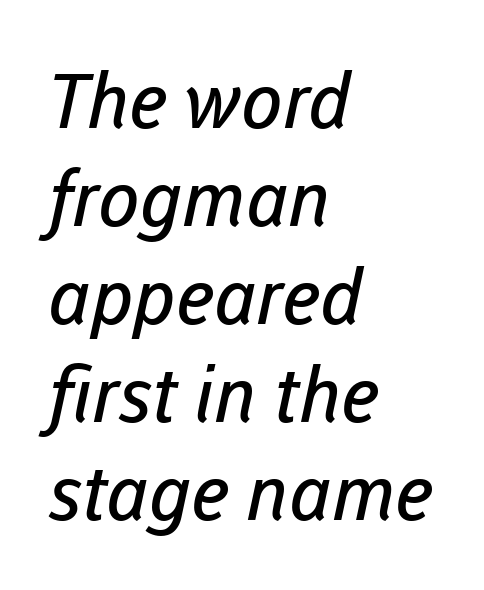
The image shows 76 px regular-weight sans-serif type; set left-aligned, normal line spacing (1.29x), normal letter spacing, not underlined; low stroke contrast and a medium x-height.
